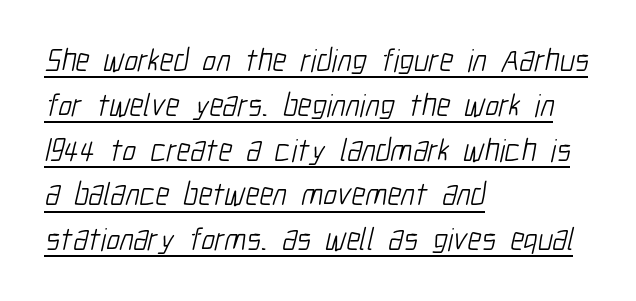
The image shows 32 px light, condensed sans-serif type; set left-aligned, normal line spacing (1.4x), normal letter spacing, underlined; low stroke contrast and a medium x-height.
